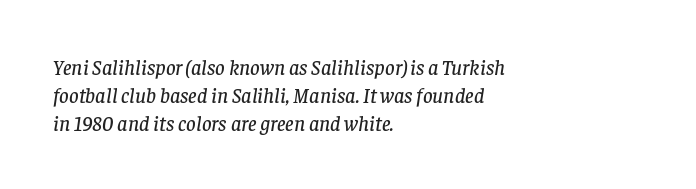
Q: Is the text italic (slanted)? A: Yes, it leans right by about 8 degrees.
Q: Is the text underlined? A: No.
Q: How is the paragraph aligned? A: Left-aligned.
Q: Is the spacing between letters normal or unusually wide? A: Normal.
Q: Is the spacing between lines tight, normal or loose? A: Normal.
